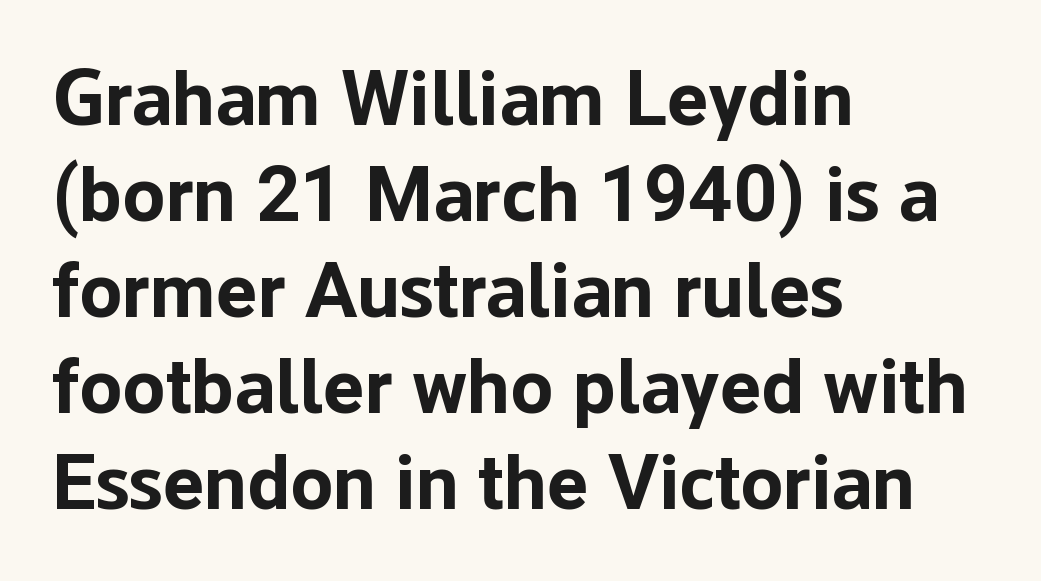
The image shows 78 px bold sans-serif type, upright; set left-aligned, line spacing 1.23x, normal letter spacing, not underlined; low stroke contrast and a medium x-height.
